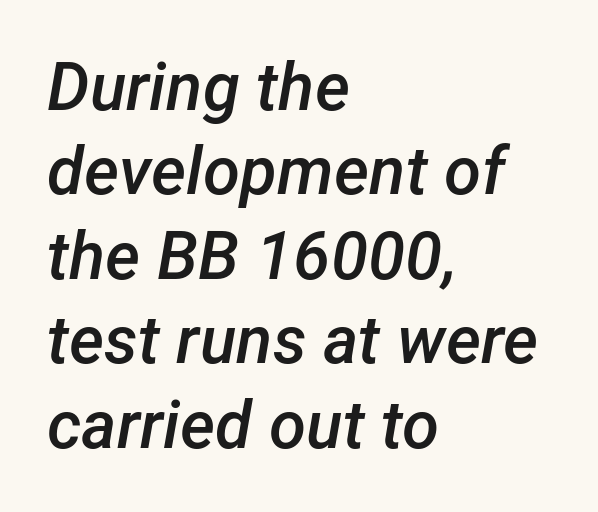
A bit beefed up — I'd call it semibold rather than bold. These lines were composed using italics. Caption: multi-line text, flush left, ragged right. The face used here is proportionally spaced, like ordinary book or web type. Students, note that the glyphs here touch the page at normal intervals. Plain, unruled lines of type.
